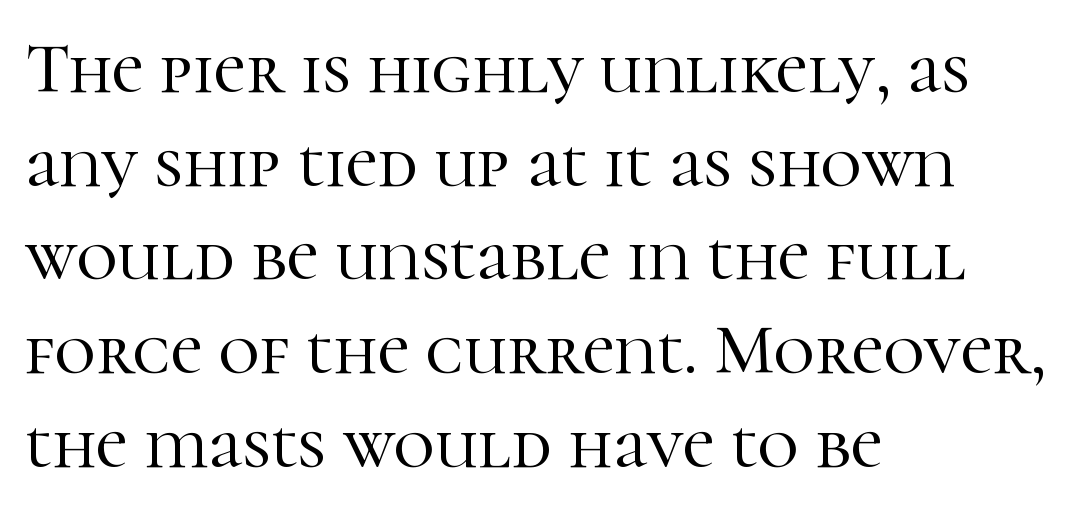
Q: Is the text italic (slanted)? A: No, it is upright.
Q: Is the typeface a serif or a sans-serif typeface? A: Serif.
Q: Is the text underlined? A: No.
Q: How is the paragraph aligned? A: Left-aligned.
Q: Is the spacing between letters normal or unusually wide? A: Normal.
Q: Is the spacing between lines tight, normal or loose? A: Normal.
Q: Width (condensed, normal, or wide)? A: Normal.
Q: Stroke contrast? A: High.
Q: x-height? A: Medium.
Q: Monospaced? A: No.
